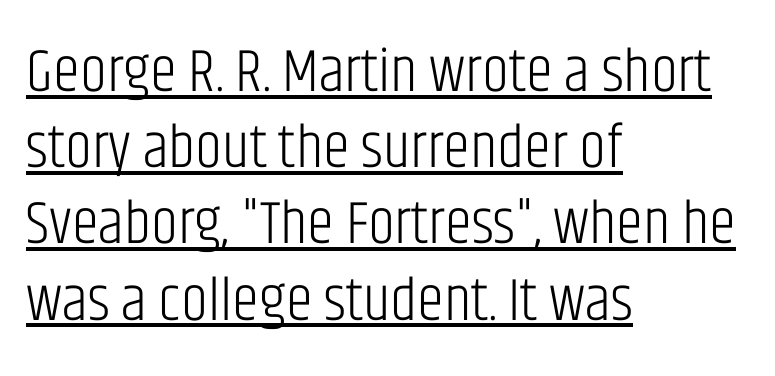
Q: Is the text bold? A: No.
Q: Is the text italic (slanted)? A: No, it is upright.
Q: Is the typeface a serif or a sans-serif typeface? A: Sans-serif.
Q: Is the text underlined? A: Yes.
Q: How is the paragraph aligned? A: Left-aligned.
Q: Is the spacing between letters normal or unusually wide? A: Normal.
Q: Is the spacing between lines tight, normal or loose? A: Normal.
Q: Width (condensed, normal, or wide)? A: Condensed.
Q: Stroke contrast? A: Low.
Q: x-height? A: Large.
Q: Monospaced? A: No.
